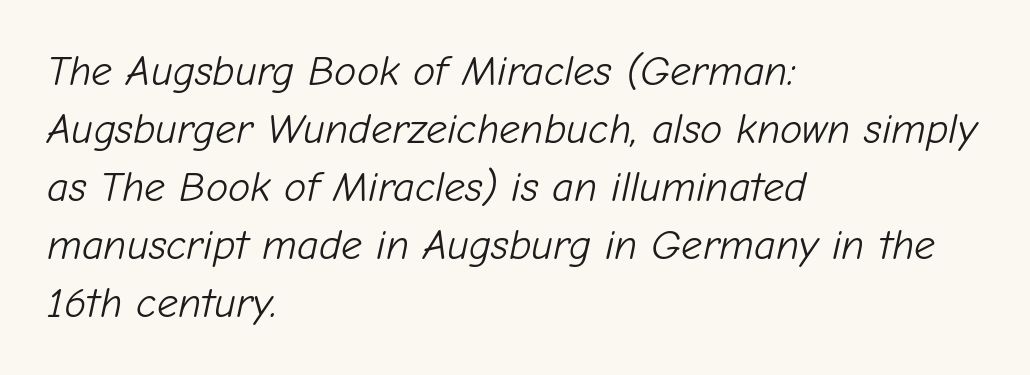
Q: Is the text bold? A: No.
Q: Is the text italic (slanted)? A: Yes, it leans right by about 12 degrees.
Q: Is the text underlined? A: No.
Q: How is the paragraph aligned? A: Left-aligned.
Q: Is the spacing between letters normal or unusually wide? A: Normal.
Q: Is the spacing between lines tight, normal or loose? A: Normal.
Q: Width (condensed, normal, or wide)? A: Normal.
Q: Stroke contrast? A: Low.
Q: x-height? A: Medium.
Q: Monospaced? A: No.
